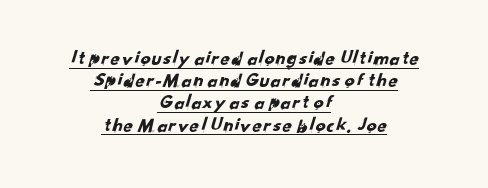
Q: Is the text underlined? A: Yes.
Q: How is the paragraph aligned? A: Centered.
Q: Is the spacing between letters normal or unusually wide? A: Normal.
Q: Is the spacing between lines tight, normal or loose? A: Tight.
